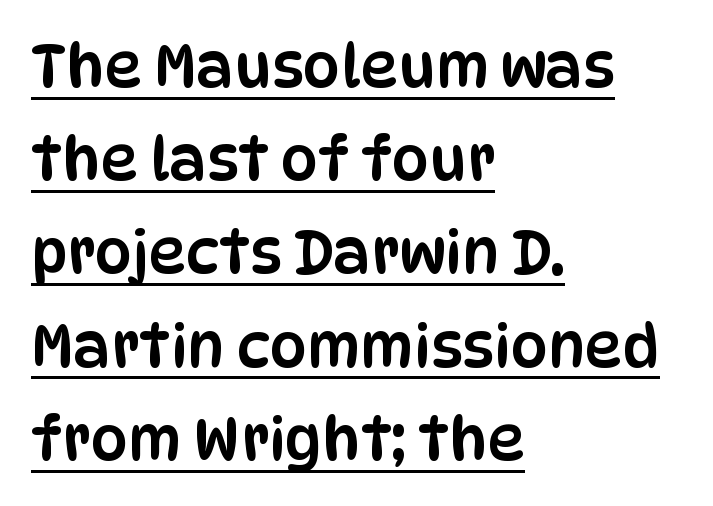
Q: Is the text italic (slanted)? A: No, it is upright.
Q: Is the typeface a serif or a sans-serif typeface? A: Sans-serif.
Q: Is the text underlined? A: Yes.
Q: How is the paragraph aligned? A: Left-aligned.
Q: Is the spacing between letters normal or unusually wide? A: Normal.
Q: Is the spacing between lines tight, normal or loose? A: Normal.
Q: Width (condensed, normal, or wide)? A: Condensed.
Q: Stroke contrast? A: Low.
Q: x-height? A: Large.
Q: Monospaced? A: No.
